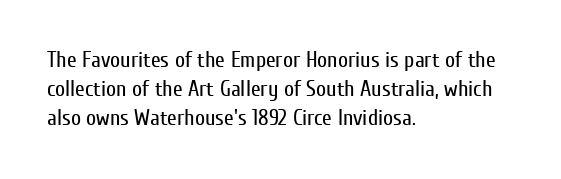
Q: Is the text bold? A: No.
Q: Is the text italic (slanted)? A: No, it is upright.
Q: Is the text underlined? A: No.
Q: How is the paragraph aligned? A: Left-aligned.
Q: Is the spacing between letters normal or unusually wide? A: Normal.
Q: Is the spacing between lines tight, normal or loose? A: Normal.
